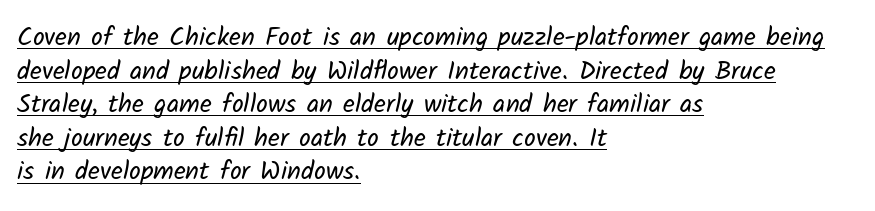
The image shows 26 px text type; set left-aligned, normal line spacing (1.29x), normal letter spacing, underlined.
